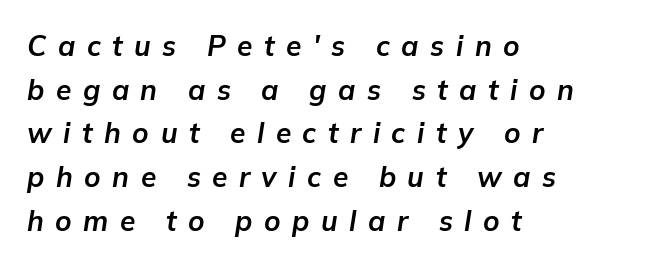
{"italic": "yes", "lean": "right", "slant_degrees": 9, "bold": "yes", "weight": "bold", "width": "normal", "stroke_contrast": "low", "x_height": "medium", "monospaced": "no", "underline": "no", "align": "left", "line_spacing": "normal", "line_spacing_ratio": 1.56, "letter_spacing": "wide", "letter_spacing_em": 0.41, "glyph_px": 28}
